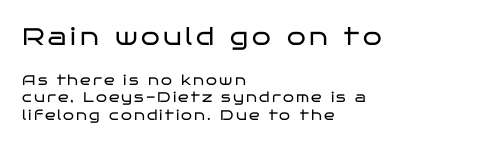
The image shows 24 px text type, upright; set left-aligned, line spacing 1.24x, not underlined; the first (top) block is 1.71x larger.
